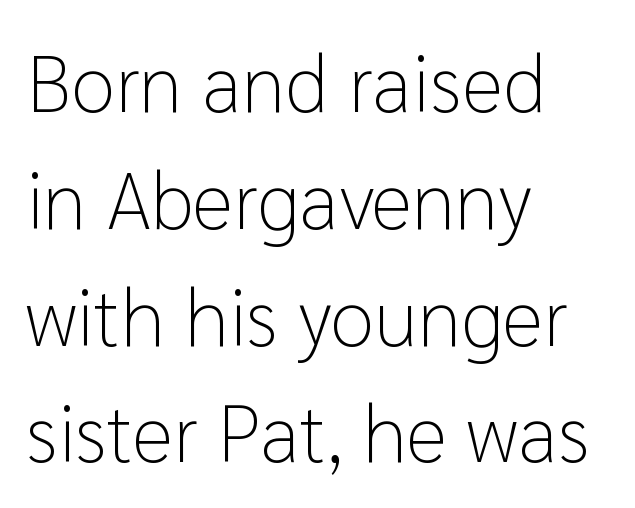
The image shows 80 px light sans-serif type, upright; set left-aligned, normal line spacing (1.46x), normal letter spacing, not underlined; low stroke contrast and a medium x-height.
